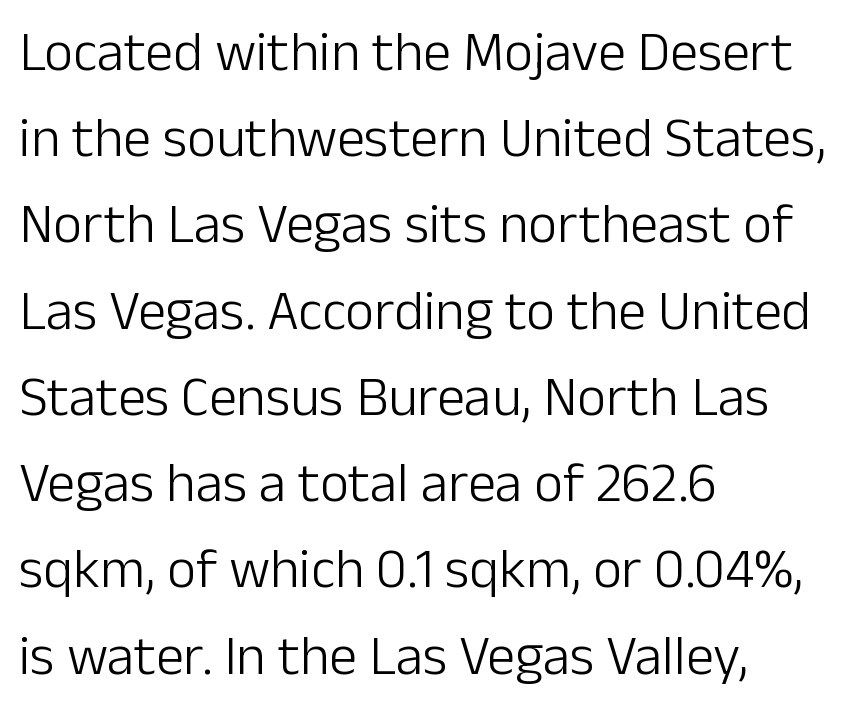
{"serif": "no", "italic": "no", "bold": "no", "weight": "light", "width": "normal", "stroke_contrast": "low", "x_height": "medium", "monospaced": "no", "underline": "no", "align": "left", "line_spacing": "normal", "line_spacing_ratio": 1.54, "letter_spacing": "normal", "letter_spacing_em": 0.0, "glyph_px": 56}
